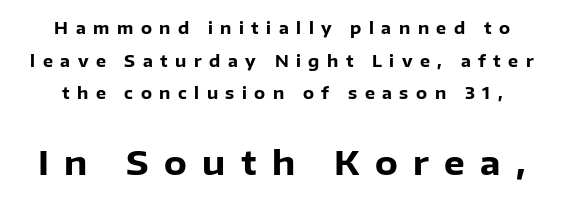
{"serif": "no", "italic": "no", "bold": "yes", "weight": "heavy", "width": "normal", "stroke_contrast": "low", "x_height": "medium", "monospaced": "no", "underline": "no", "line_spacing": "loose", "line_spacing_ratio": 2.04, "letter_spacing": "wide", "letter_spacing_em": 0.47, "larger_block": "second", "size_ratio": 2.06, "glyph_px": 33}
